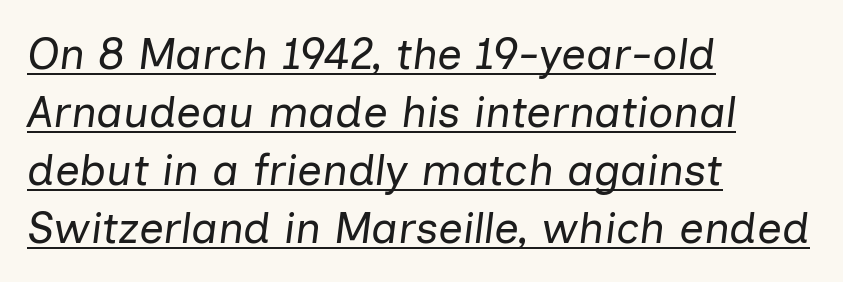
The image shows 44 px regular-weight type, italic (leaning right); set left-aligned, normal line spacing (1.32x), normal letter spacing, underlined; low stroke contrast and a medium x-height.
